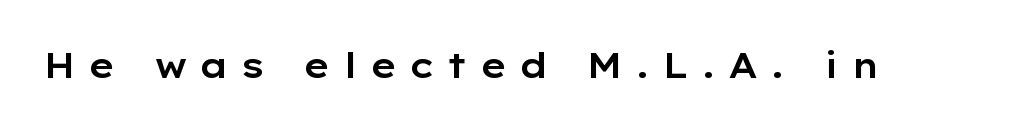
Q: Is the text italic (slanted)? A: No, it is upright.
Q: Is the typeface a serif or a sans-serif typeface? A: Sans-serif.
Q: Is the text underlined? A: No.
Q: Is the spacing between letters normal or unusually wide? A: Unusually wide.
Q: Width (condensed, normal, or wide)? A: Wide.
Q: Stroke contrast? A: Low.
Q: x-height? A: Medium.
Q: Monospaced? A: No.
